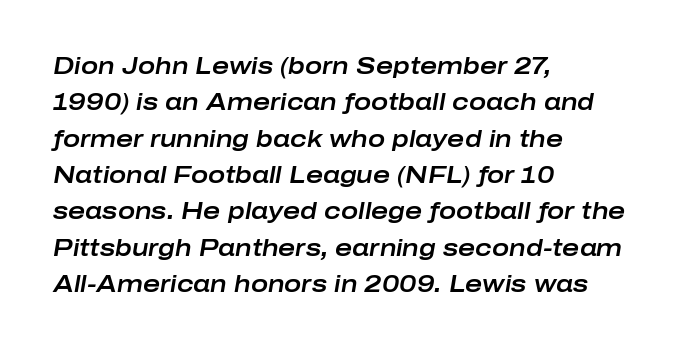
{"italic": "yes", "lean": "right", "slant_degrees": 10, "underline": "no", "align": "left", "line_spacing": "normal", "line_spacing_ratio": 1.58, "letter_spacing": "normal", "letter_spacing_em": 0.0, "glyph_px": 23}
